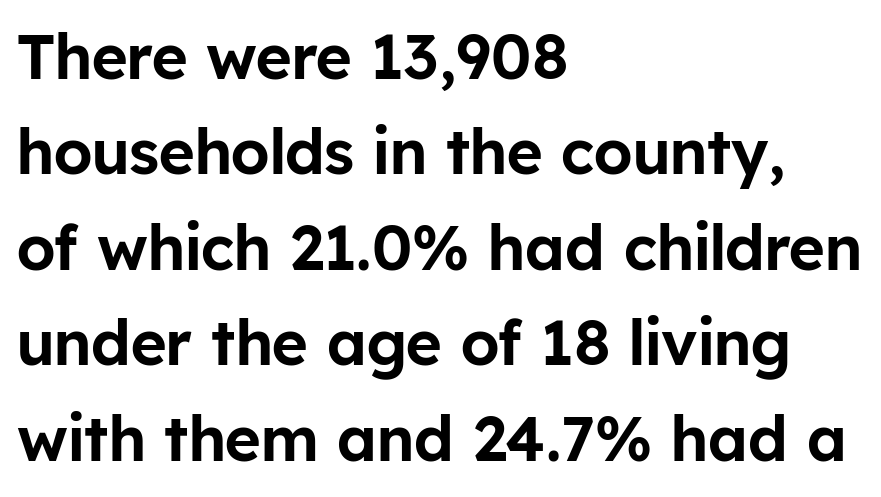
Q: Is the text italic (slanted)? A: No, it is upright.
Q: Is the typeface a serif or a sans-serif typeface? A: Sans-serif.
Q: Is the text underlined? A: No.
Q: How is the paragraph aligned? A: Left-aligned.
Q: Is the spacing between letters normal or unusually wide? A: Normal.
Q: Is the spacing between lines tight, normal or loose? A: Normal.
Q: Width (condensed, normal, or wide)? A: Normal.
Q: Stroke contrast? A: Low.
Q: x-height? A: Medium.
Q: Monospaced? A: No.
